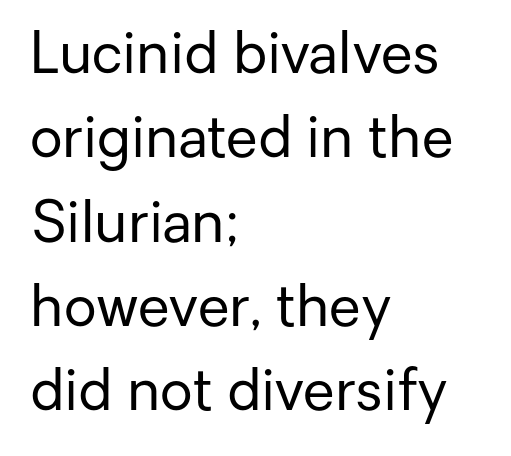
The face used here is rendered with its standard letterfit. Unmarked baselines from the first word to the last. You can tell it's not italic because the verticals are truly vertical. The font family rendered here belongs to the sans-serif group.
